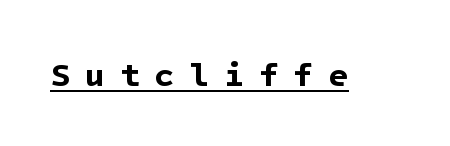
Q: Is the text bold? A: Yes.
Q: Is the typeface a serif or a sans-serif typeface? A: Sans-serif.
Q: Is the text underlined? A: Yes.
Q: Is the spacing between letters normal or unusually wide? A: Unusually wide.
Q: Width (condensed, normal, or wide)? A: Normal.
Q: Stroke contrast? A: Low.
Q: x-height? A: Medium.
